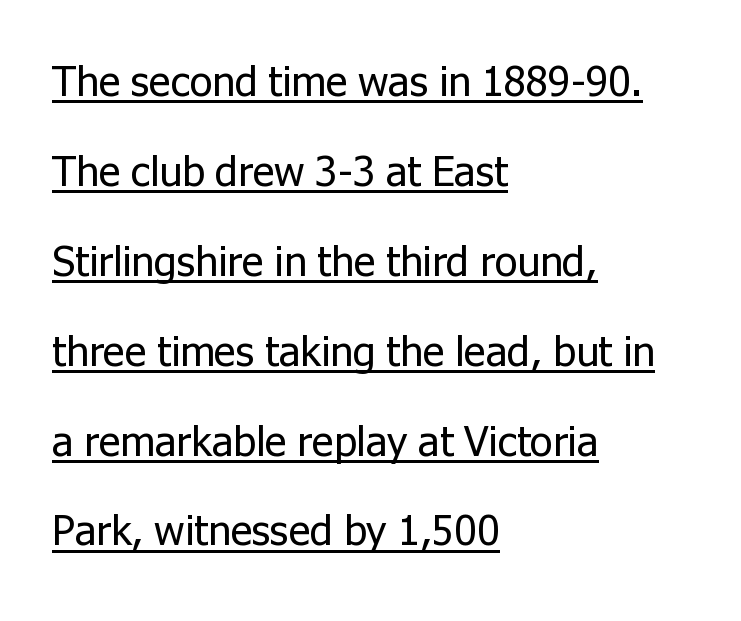
{"serif": "no", "italic": "no", "bold": "no", "weight": "regular", "width": "normal", "stroke_contrast": "low", "x_height": "medium", "monospaced": "no", "underline": "yes", "align": "left", "line_spacing": "loose", "line_spacing_ratio": 2.14, "letter_spacing": "normal", "letter_spacing_em": 0.0, "glyph_px": 42}
